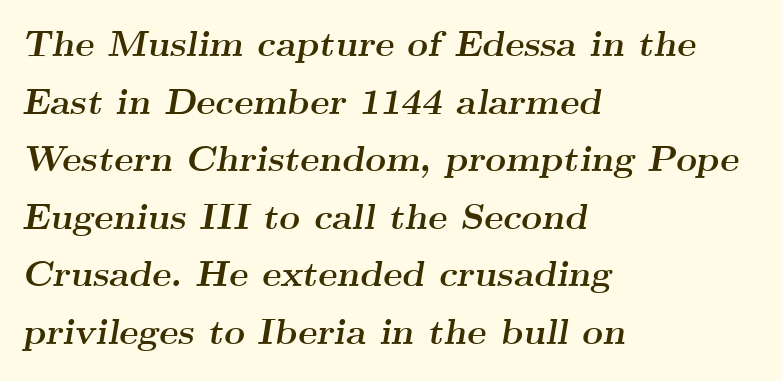
Q: Is the text bold? A: Yes.
Q: Is the text italic (slanted)? A: Yes, it leans right by about 9 degrees.
Q: Is the typeface a serif or a sans-serif typeface? A: Serif.
Q: Is the text underlined? A: No.
Q: How is the paragraph aligned? A: Left-aligned.
Q: Is the spacing between letters normal or unusually wide? A: Normal.
Q: Is the spacing between lines tight, normal or loose? A: Normal.
Q: Width (condensed, normal, or wide)? A: Wide.
Q: Stroke contrast? A: Medium.
Q: x-height? A: Small.
Q: Monospaced? A: No.
